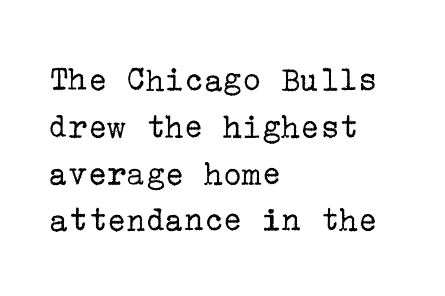
Honestly, the letter spacing is just normal — you wouldn't notice it. In terms of leading, this rendering sits right in the middle. No chunkiness to these letters — they're not bold. Unlike a clean sans, this face finishes its strokes with serifs. Where is the straight margin? On the left. No italicization has been applied; the sample stays upright.
